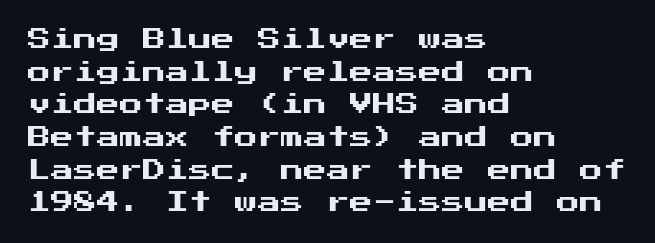
{"italic": "no", "underline": "no", "align": "left", "line_spacing": "normal", "line_spacing_ratio": 1.42, "letter_spacing": "normal", "letter_spacing_em": 0.0, "glyph_px": 23}
